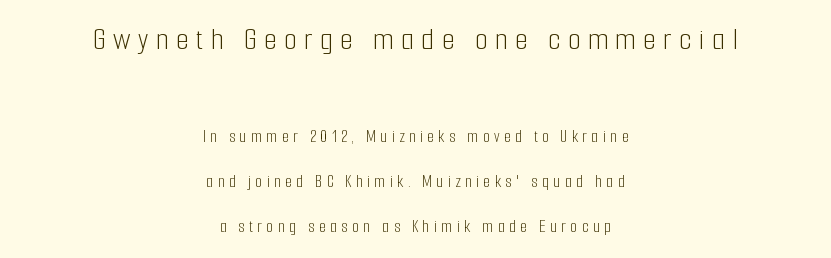
The lines are spread far apart with generous leading. Size contrast runs from large at the top to small at the bottom. This rendering uses center alignment, leaving both contours irregular but symmetric. Proportional: the letters do not fall into vertical columns. Letter spacing: wide. The specimen omits any rule beneath the text block's lines.
